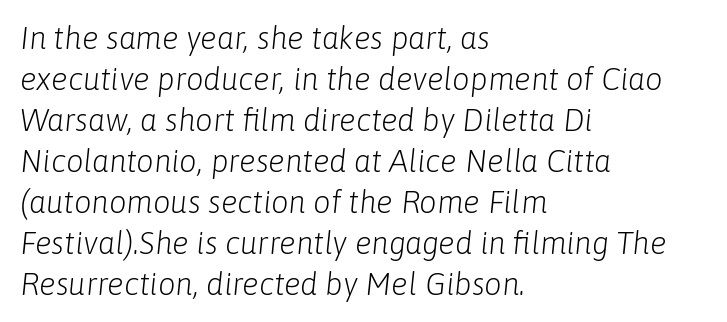
The strokes carry an ordinary text weight at most. Characters are canted at an angle relative to the baseline's perpendicular. The block of text has a typical density, with ordinary space between rows. These lines keep a tight, regular rhythm from letter to letter.
